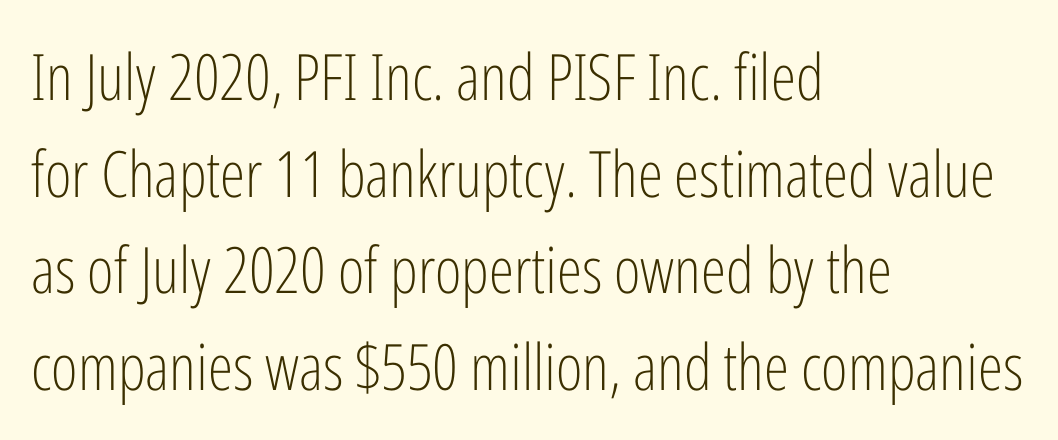
{"serif": "no", "italic": "no", "bold": "no", "weight": "light", "width": "condensed", "stroke_contrast": "low", "x_height": "medium", "monospaced": "no", "underline": "no", "align": "left", "line_spacing": "normal", "line_spacing_ratio": 1.51, "letter_spacing": "normal", "letter_spacing_em": 0.0, "glyph_px": 64}
